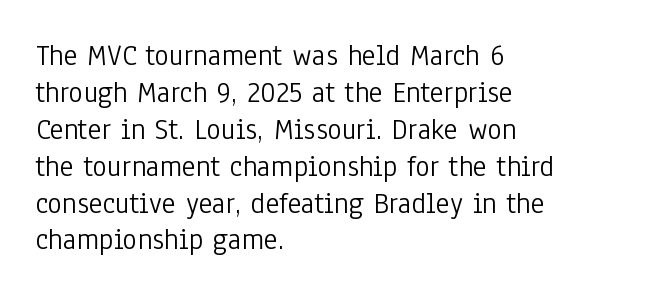
{"serif": "no", "italic": "no", "bold": "no", "weight": "light", "width": "condensed", "stroke_contrast": "low", "x_height": "medium", "monospaced": "no", "underline": "no", "align": "left", "line_spacing_ratio": 1.23, "letter_spacing": "normal", "letter_spacing_em": 0.0, "glyph_px": 30}
